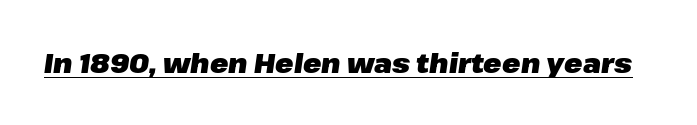
{"italic": "yes", "lean": "right", "slant_degrees": 8, "bold": "yes", "underline": "yes", "letter_spacing": "normal", "letter_spacing_em": 0.0, "glyph_px": 27}
